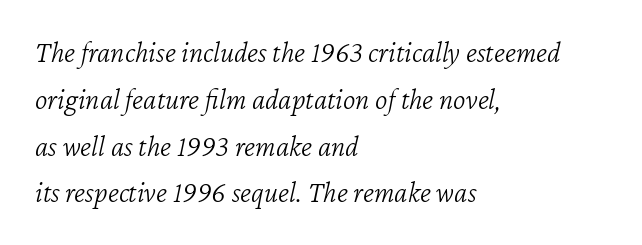
The image shows 30 px light type, italic (leaning right); set left-aligned, normal line spacing (1.56x), normal letter spacing, not underlined; low stroke contrast and a medium x-height.
